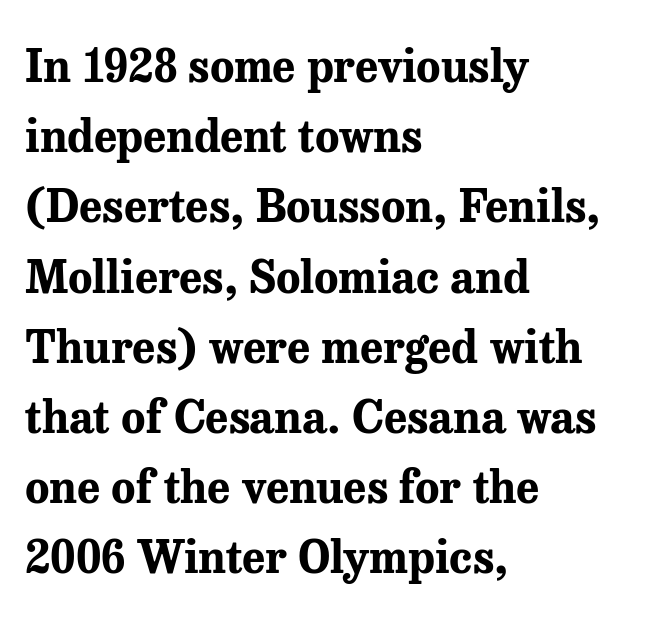
Q: Is the text bold? A: Yes.
Q: Is the text italic (slanted)? A: No, it is upright.
Q: Is the typeface a serif or a sans-serif typeface? A: Serif.
Q: Is the text underlined? A: No.
Q: How is the paragraph aligned? A: Left-aligned.
Q: Is the spacing between letters normal or unusually wide? A: Normal.
Q: Is the spacing between lines tight, normal or loose? A: Normal.
Q: Width (condensed, normal, or wide)? A: Normal.
Q: Stroke contrast? A: Medium.
Q: x-height? A: Medium.
Q: Monospaced? A: No.
